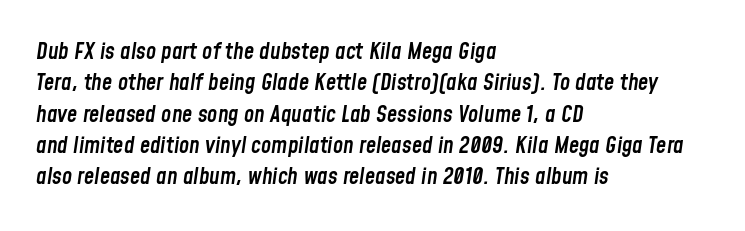
Q: Is the text bold? A: Semi-bold.
Q: Is the text italic (slanted)? A: Yes, it leans right by about 8 degrees.
Q: Is the text underlined? A: No.
Q: How is the paragraph aligned? A: Left-aligned.
Q: Is the spacing between letters normal or unusually wide? A: Normal.
Q: Is the spacing between lines tight, normal or loose? A: Normal.
